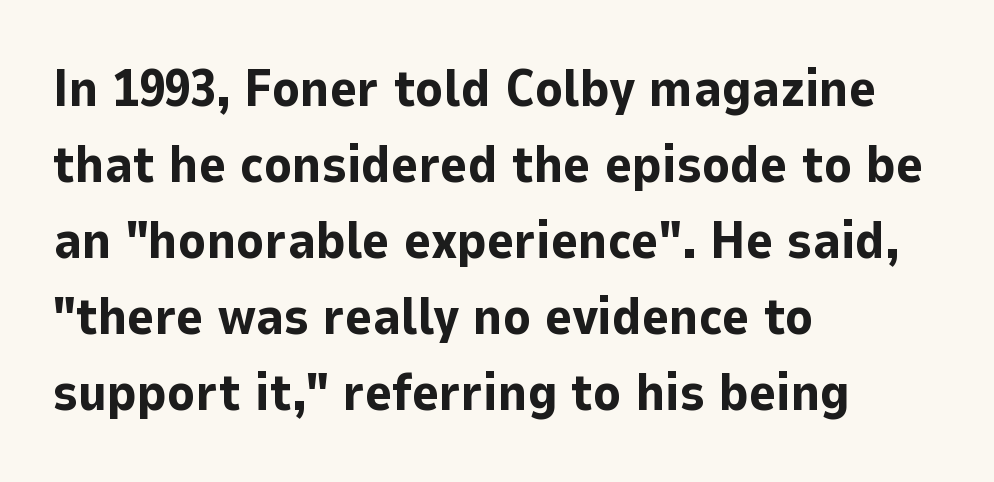
The image shows 52 px bold sans-serif type, upright; set left-aligned, normal line spacing (1.46x), normal letter spacing, not underlined; low stroke contrast and a medium x-height.
